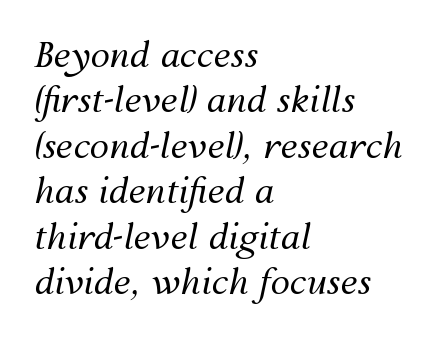
Is this a fixed-width face? No — the glyphs have proportional, varying widths. The area under the type is left untouched. Letters have the restrained weight of plain body copy at most. Successive baselines arrive at the customary interval. You can tell it's italic because the verticals aren't actually vertical. The paragraph shown leans on its left margin.
